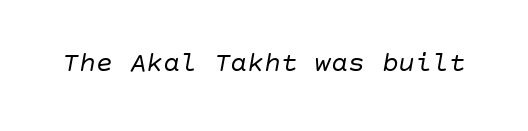
{"italic": "yes", "lean": "right", "slant_degrees": 10, "bold": "no", "weight": "regular", "width": "normal", "stroke_contrast": "low", "x_height": "large", "underline": "no", "letter_spacing": "normal", "letter_spacing_em": 0.0, "glyph_px": 28}
